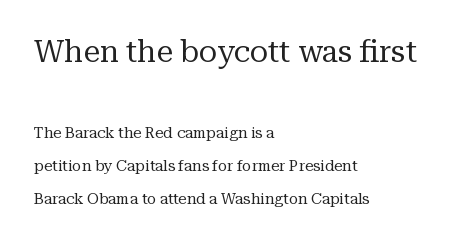
The image shows 30 px regular-weight serif type, upright; set left-aligned, loose line spacing (2.2x), normal letter spacing, not underlined; the first (top) block is 2.0x larger; medium stroke contrast and a medium x-height.
